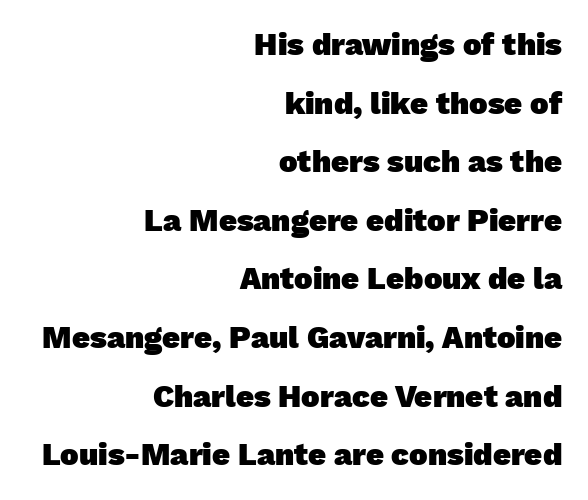
The image shows 31 px heavy sans-serif type; set right-aligned, line spacing 1.89x, normal letter spacing, not underlined; low stroke contrast and a medium x-height.
